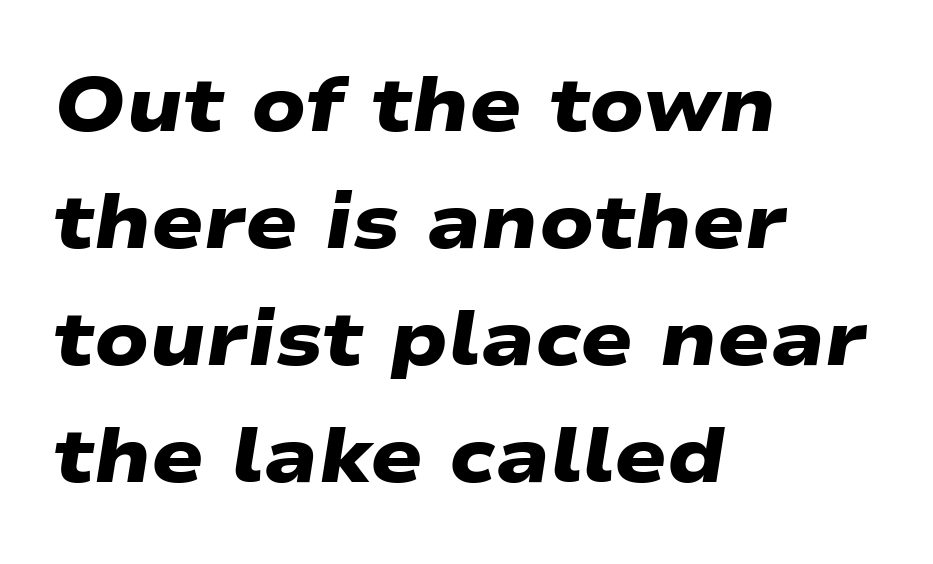
Q: Is the text bold? A: Yes.
Q: Is the typeface a serif or a sans-serif typeface? A: Sans-serif.
Q: Is the text underlined? A: No.
Q: How is the paragraph aligned? A: Left-aligned.
Q: Is the spacing between letters normal or unusually wide? A: Normal.
Q: Is the spacing between lines tight, normal or loose? A: Normal.
Q: Width (condensed, normal, or wide)? A: Wide.
Q: Stroke contrast? A: Low.
Q: x-height? A: Medium.
Q: Monospaced? A: No.
